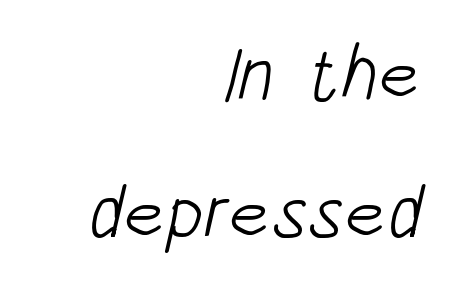
Regarding serifs, this sample does without them. Underlining? Definitely not there. Does the copy run flush right? Yes — the right margin is perfectly even. Looks like regular typesetting: each glyph gets only the width it needs. Inter-character spacing is left at the font's built-in metrics.
